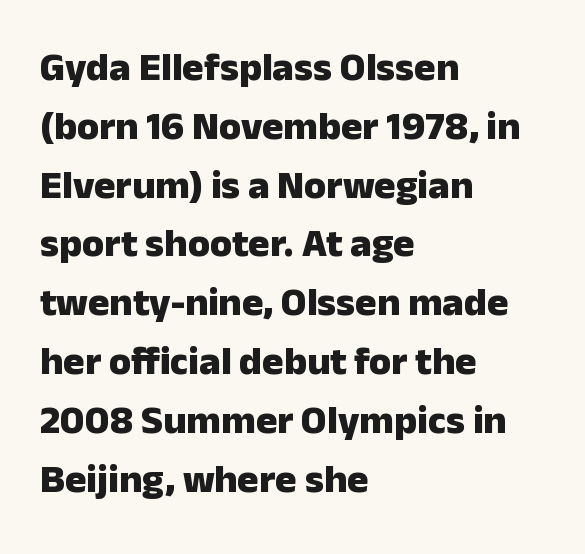
The image shows 40 px heavy sans-serif type, upright; set left-aligned, normal line spacing (1.47x), normal letter spacing, not underlined; low stroke contrast and a medium x-height.
